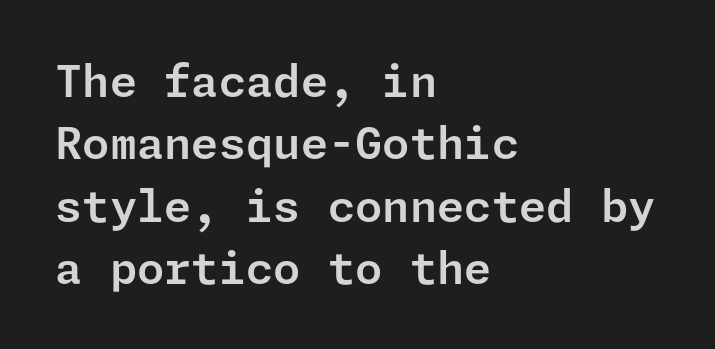
Normally led — the rows are evenly, conventionally spaced. The designer went with a sans here, leaving each stem footless. Descender tails drop into unmarked territory. The passage shown has conventional tracking throughout.
